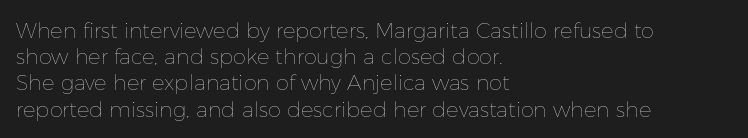
The image shows 21 px text type, upright; set left-aligned, normal line spacing (1.25x), normal letter spacing, not underlined.
